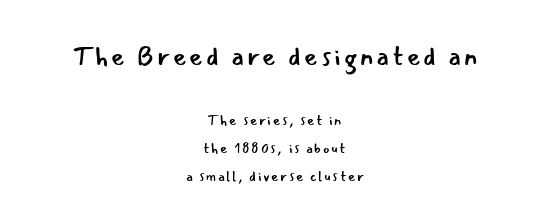
{"italic": "no", "bold": "no", "underline": "no", "align": "center", "line_spacing": "loose", "line_spacing_ratio": 2.0, "larger_block": "first", "size_ratio": 1.86, "glyph_px": 26}
